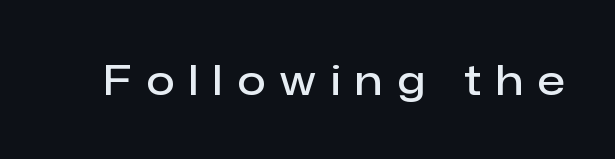
{"serif": "no", "italic": "no", "bold": "semi", "weight": "semibold", "width": "normal", "stroke_contrast": "low", "x_height": "medium", "monospaced": "no", "underline": "no", "letter_spacing": "wide", "letter_spacing_em": 0.37, "glyph_px": 41}
